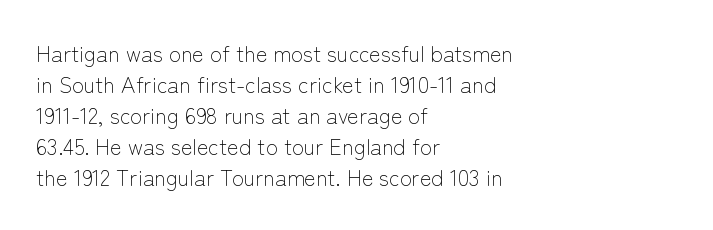
The image shows 22 px text type, upright; set left-aligned, normal line spacing (1.41x), normal letter spacing, not underlined.
